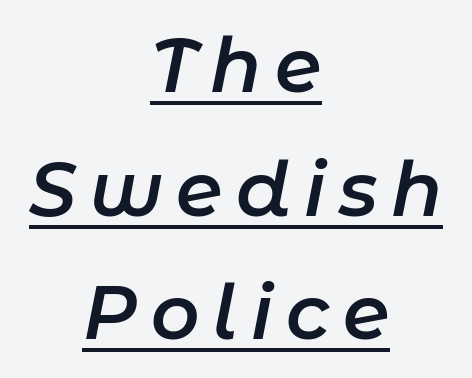
{"italic": "yes", "lean": "right", "slant_degrees": 11, "bold": "semi", "weight": "semibold", "width": "normal", "stroke_contrast": "low", "x_height": "medium", "monospaced": "no", "underline": "yes", "align": "center", "line_spacing": "normal", "line_spacing_ratio": 1.65, "glyph_px": 75}
